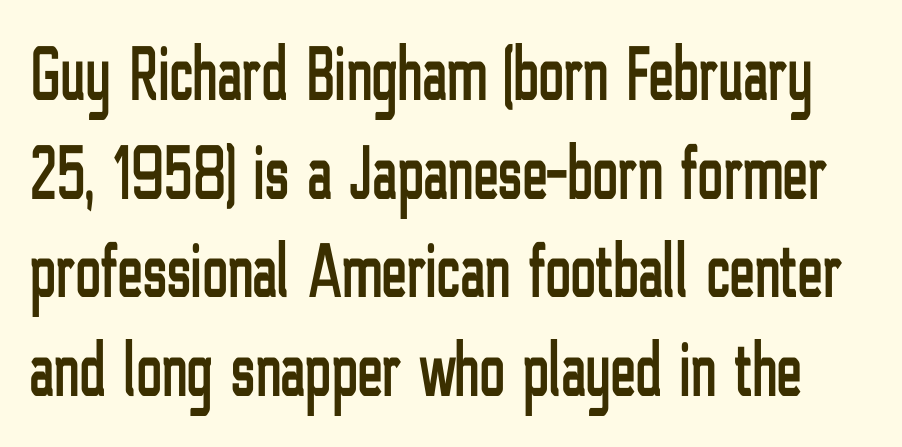
The image shows 77 px condensed sans-serif type, upright; set normal line spacing (1.28x), normal letter spacing, not underlined; low stroke contrast and a medium x-height.
